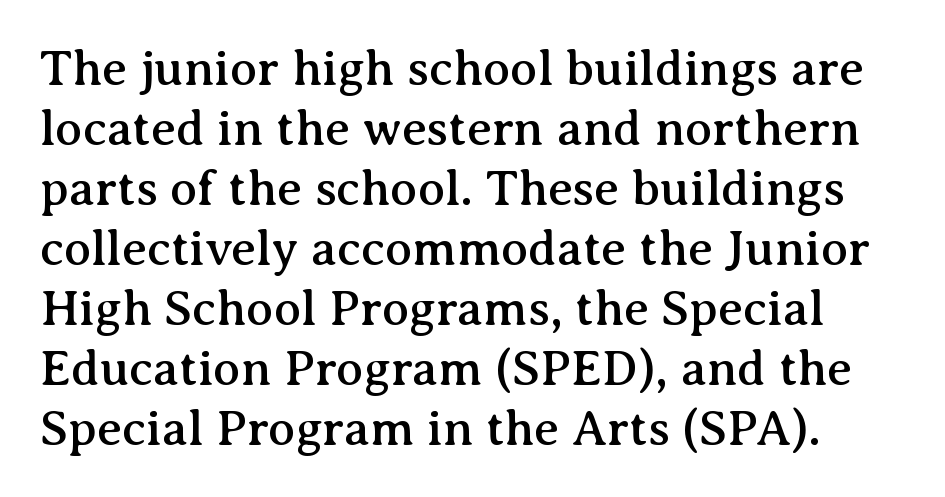
{"serif": "yes", "italic": "no", "width": "normal", "stroke_contrast": "medium", "x_height": "medium", "monospaced": "no", "underline": "no", "line_spacing_ratio": 1.2, "letter_spacing": "normal", "letter_spacing_em": 0.0, "glyph_px": 50}
